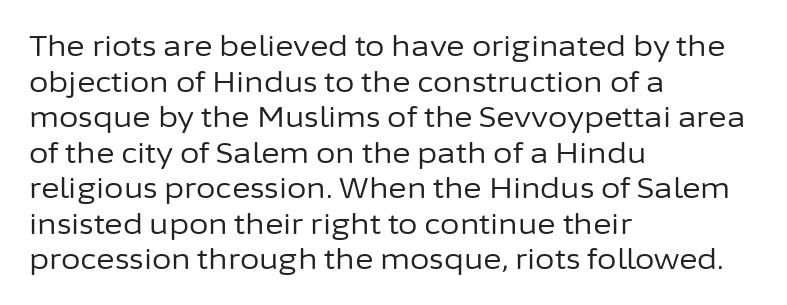
If you drew a ruler down the left edge, every line would touch it. The glyphs in this specimen are sans serif. Every character sits straight up, as roman type does. The gap between lines stays unmarked. Between one letter and the next there's only the usual sliver of space. Is this a fixed-width face? No — the glyphs have proportional, varying widths.
